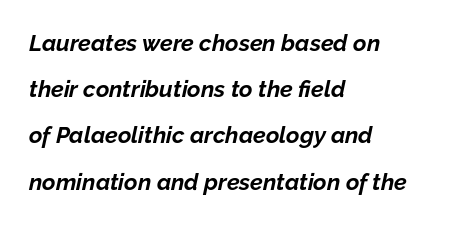
Q: Is the text bold? A: Yes.
Q: Is the text italic (slanted)? A: Yes, it leans right by about 12 degrees.
Q: Is the text underlined? A: No.
Q: How is the paragraph aligned? A: Left-aligned.
Q: Is the spacing between letters normal or unusually wide? A: Normal.
Q: Is the spacing between lines tight, normal or loose? A: Loose.
